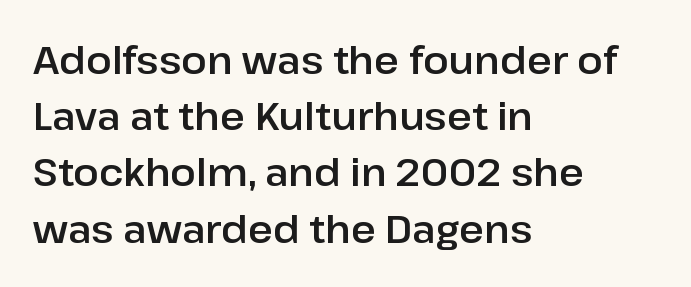
The image shows 38 px sans-serif type, upright; set left-aligned, normal line spacing (1.48x), normal letter spacing, not underlined; low stroke contrast and a medium x-height.
